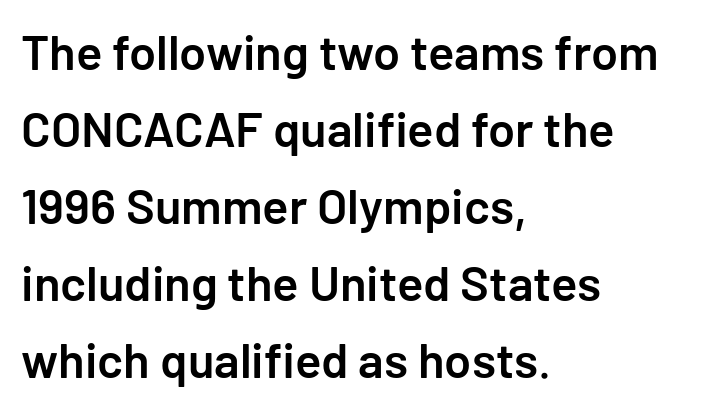
The image shows 49 px semibold sans-serif type, upright; set left-aligned, normal line spacing (1.57x), normal letter spacing, not underlined; low stroke contrast and a medium x-height.
